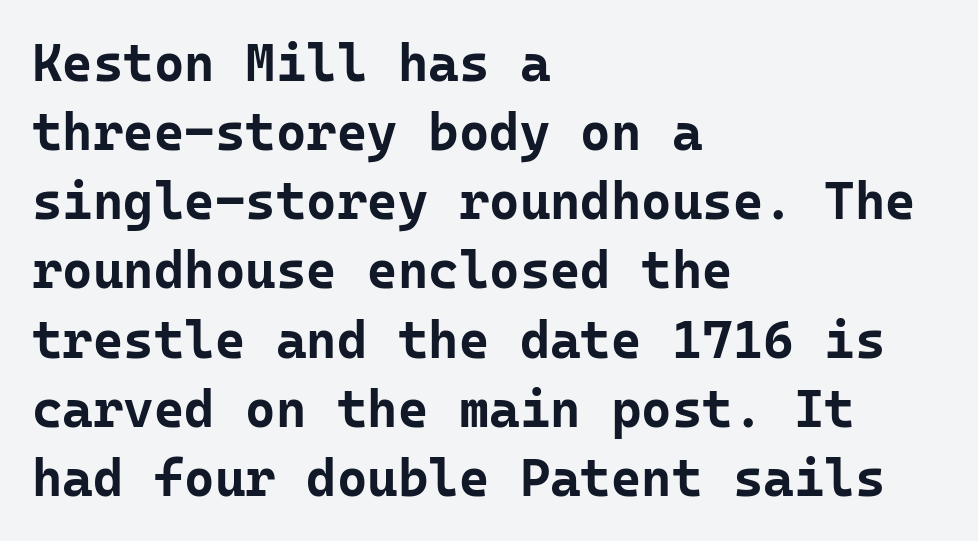
The image shows 52 px bold sans-serif type, upright, monospaced; set left-aligned, normal line spacing (1.33x), normal letter spacing, not underlined; low stroke contrast and a medium x-height.
